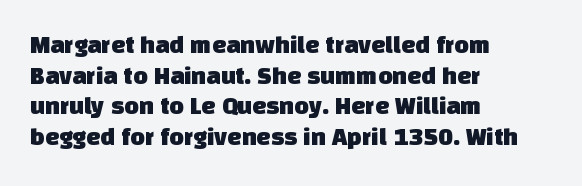
{"underline": "no", "align": "left", "line_spacing_ratio": 1.23, "letter_spacing": "normal", "letter_spacing_em": 0.0, "glyph_px": 25}
